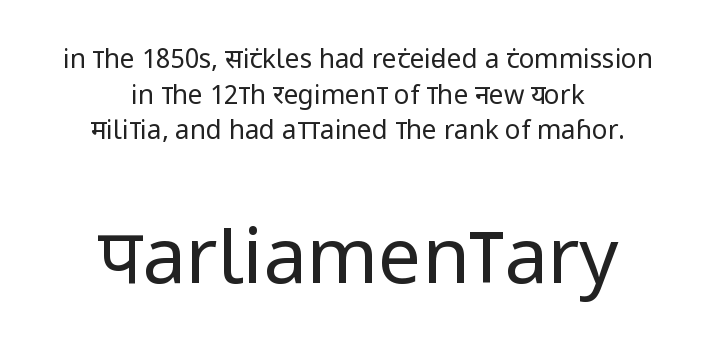
The image shows 77 px regular-weight, condensed sans-serif type, upright; set centered, normal line spacing (1.37x), normal letter spacing, not underlined; the second (bottom) block is 2.96x larger; low stroke contrast and a large x-height.
